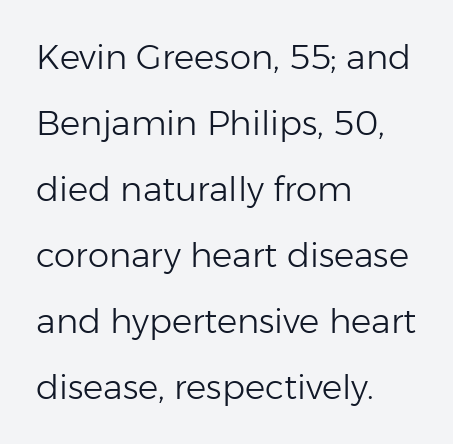
The image shows 34 px light sans-serif type, upright; set left-aligned, loose line spacing (1.94x), normal letter spacing, not underlined; low stroke contrast and a medium x-height.
